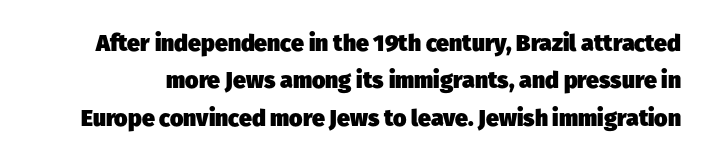
The image shows 23 px bold type; set normal line spacing (1.62x), normal letter spacing, not underlined.
